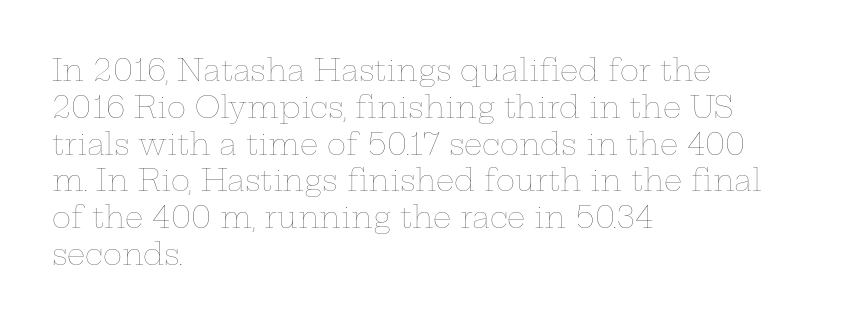
The image shows 29 px thin, wide type, upright; set left-aligned, normal line spacing (1.27x), normal letter spacing, not underlined; low stroke contrast and a medium x-height.
